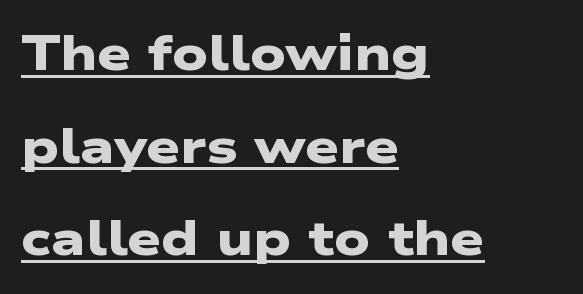
Each letter's strokes conclude bluntly, with no projecting serifs. A typesetter would call this proportional, since set widths differ per character. Does the leading feel generous? Absolutely, it's lavish. The rendering keeps characters at their native spacing.
